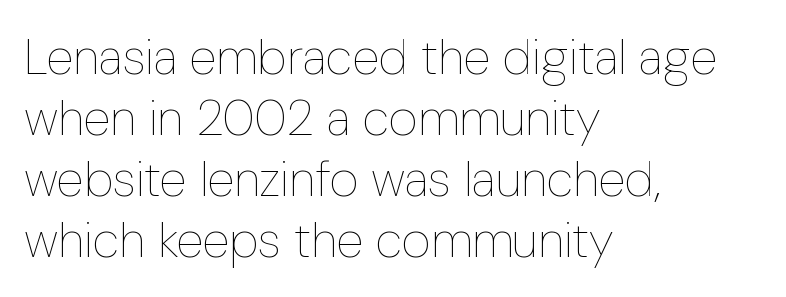
Q: Is the text bold? A: No.
Q: Is the text italic (slanted)? A: No, it is upright.
Q: Is the text underlined? A: No.
Q: How is the paragraph aligned? A: Left-aligned.
Q: Is the spacing between letters normal or unusually wide? A: Normal.
Q: Width (condensed, normal, or wide)? A: Condensed.
Q: Stroke contrast? A: Low.
Q: x-height? A: Medium.
Q: Monospaced? A: No.
